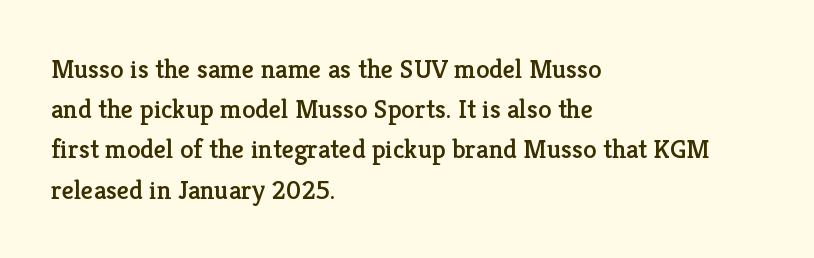
Q: Is the text italic (slanted)? A: No, it is upright.
Q: Is the text underlined? A: No.
Q: How is the paragraph aligned? A: Left-aligned.
Q: Is the spacing between letters normal or unusually wide? A: Normal.
Q: Is the spacing between lines tight, normal or loose? A: Normal.
